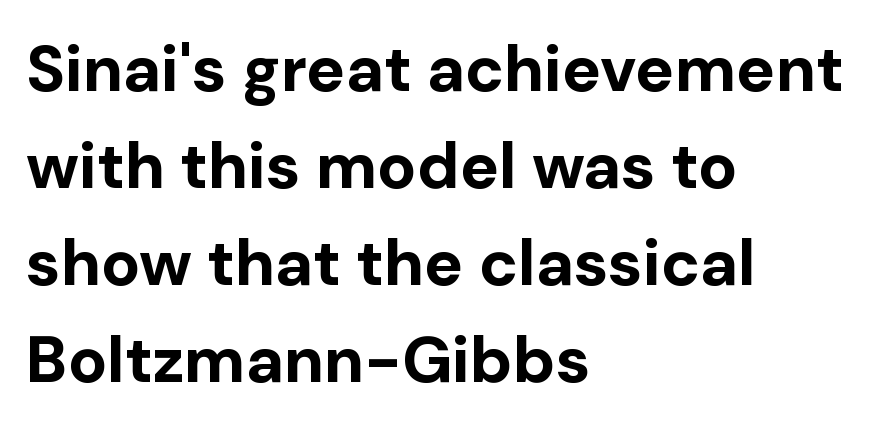
Check where the strokes stop: nothing finishes them off — pure sans. These lines are rendered in a variable-pitch font. Honestly, the letter spacing is just normal — you wouldn't notice it. The typesetter chose a ragged-right arrangement here. If you drew a line through each stem, it would be perfectly vertical. Nobody drew a line under any word here.
